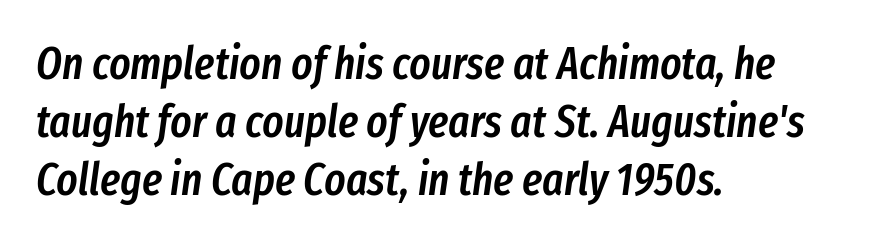
{"italic": "yes", "lean": "right", "slant_degrees": 8, "bold": "semi", "weight": "semibold", "width": "condensed", "stroke_contrast": "low", "x_height": "medium", "monospaced": "no", "underline": "no", "align": "left", "line_spacing": "normal", "line_spacing_ratio": 1.29, "letter_spacing": "normal", "letter_spacing_em": 0.0, "glyph_px": 45}
